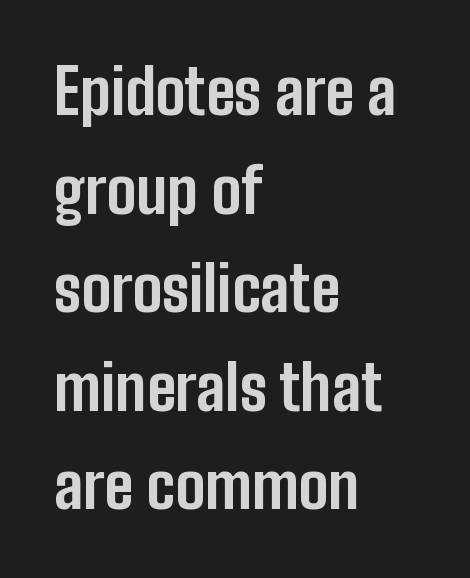
{"serif": "no", "italic": "no", "bold": "yes", "weight": "bold", "width": "condensed", "stroke_contrast": "low", "x_height": "medium", "monospaced": "no", "underline": "no", "align": "left", "line_spacing": "normal", "line_spacing_ratio": 1.59, "letter_spacing": "normal", "letter_spacing_em": 0.0, "glyph_px": 62}
